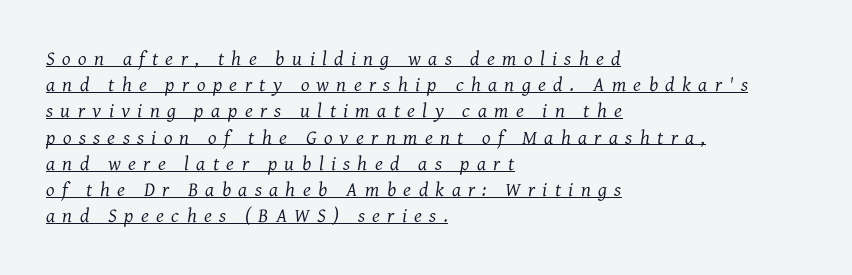
Each stroke keeps to a modest, everyday thickness or less. Line spacing here is normal. Every character sits at an angle, as italics do. Notice how the passage keeps a crisp vertical edge on the left only. Decoration check: the copy is underlined.
